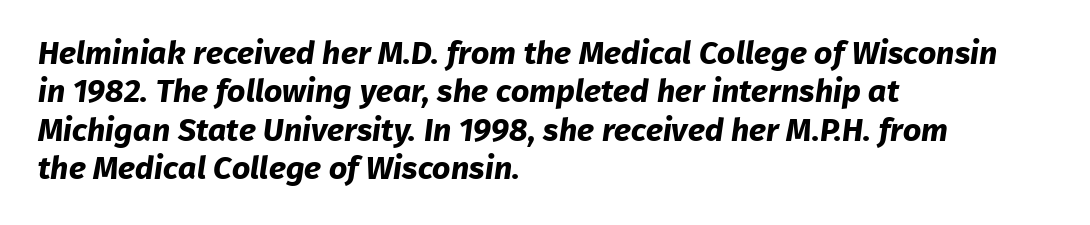
Q: Is the text bold? A: Yes.
Q: Is the typeface a serif or a sans-serif typeface? A: Sans-serif.
Q: Is the text underlined? A: No.
Q: How is the paragraph aligned? A: Left-aligned.
Q: Is the spacing between letters normal or unusually wide? A: Normal.
Q: Width (condensed, normal, or wide)? A: Normal.
Q: Stroke contrast? A: Low.
Q: x-height? A: Medium.
Q: Monospaced? A: No.
